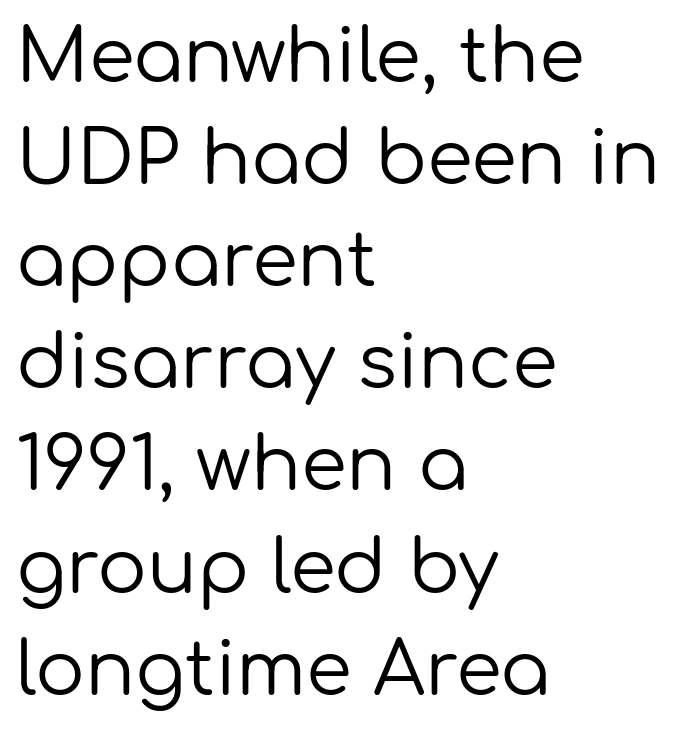
The image shows 74 px regular-weight sans-serif type, upright; set left-aligned, normal line spacing (1.38x), normal letter spacing, not underlined; low stroke contrast and a medium x-height.
